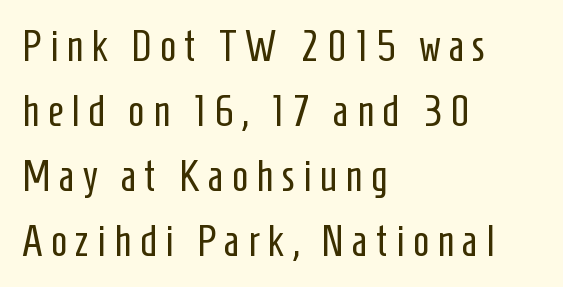
Is the stroke heavy? The answer is a plain regular-or-lighter. The axis of the letterforms is exactly vertical. All the whitespace from short lines collects on the right. Plain, unruled lines of type. Regarding leading, the lines here are spaced in the standard way. Here the designer chose a conventional face with non-uniform glyph widths.
